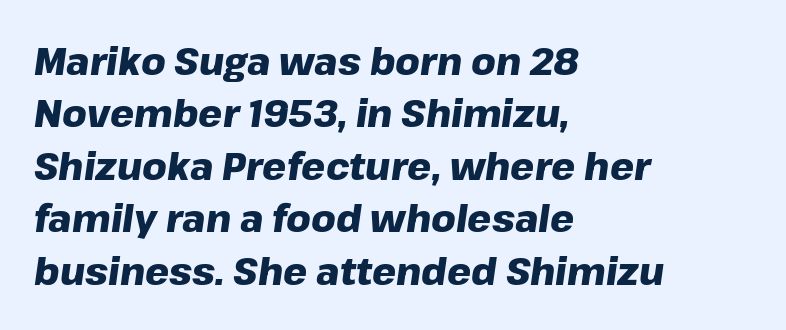
The image shows 38 px heavy type, italic (leaning right); set left-aligned, normal line spacing (1.38x), normal letter spacing, not underlined; low stroke contrast and a medium x-height.
